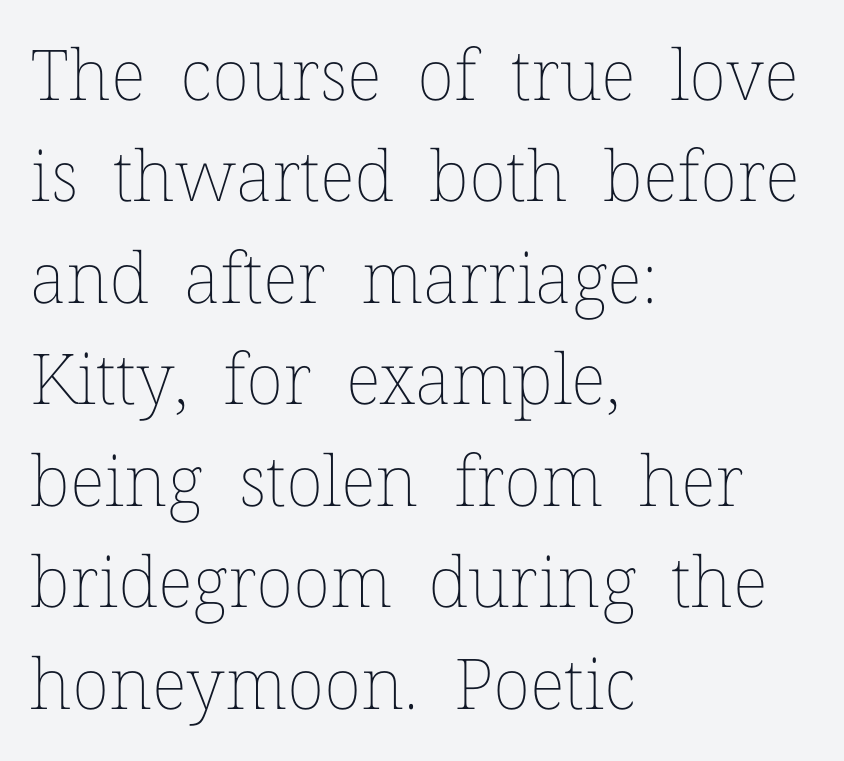
The image shows 70 px thin type, upright; set left-aligned, normal line spacing (1.45x), normal letter spacing, not underlined; low stroke contrast and a medium x-height.
